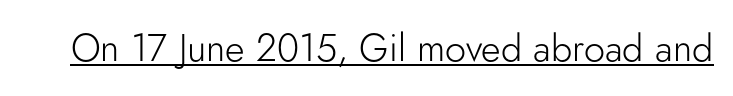
Q: Is the text bold? A: No.
Q: Is the text italic (slanted)? A: No, it is upright.
Q: Is the typeface a serif or a sans-serif typeface? A: Sans-serif.
Q: Is the text underlined? A: Yes.
Q: Is the spacing between letters normal or unusually wide? A: Normal.
Q: Width (condensed, normal, or wide)? A: Normal.
Q: Stroke contrast? A: Low.
Q: x-height? A: Small.
Q: Monospaced? A: No.
